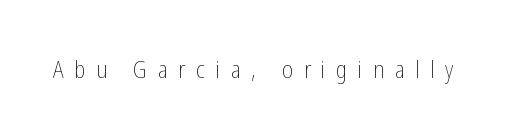
{"italic": "no", "bold": "no", "underline": "no", "letter_spacing": "wide", "letter_spacing_em": 0.47, "glyph_px": 23}
